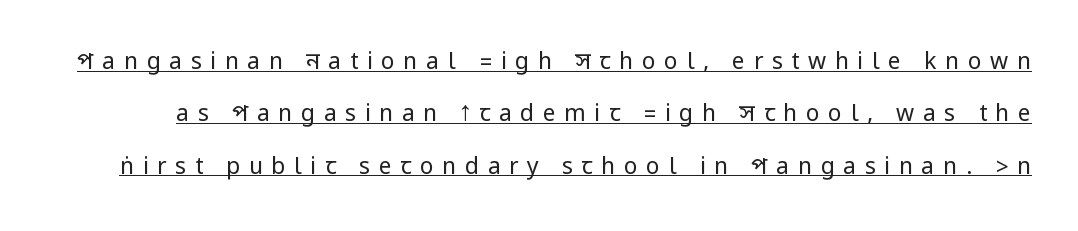
{"italic": "no", "bold": "no", "underline": "yes", "line_spacing": "loose", "line_spacing_ratio": 2.28, "letter_spacing": "wide", "letter_spacing_em": 0.37, "glyph_px": 23}
